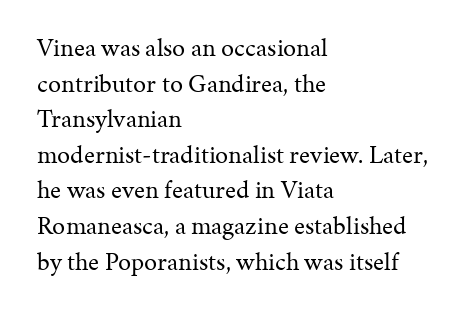
{"italic": "no", "bold": "no", "underline": "no", "align": "left", "line_spacing": "normal", "line_spacing_ratio": 1.37, "letter_spacing": "normal", "letter_spacing_em": 0.0, "glyph_px": 26}
